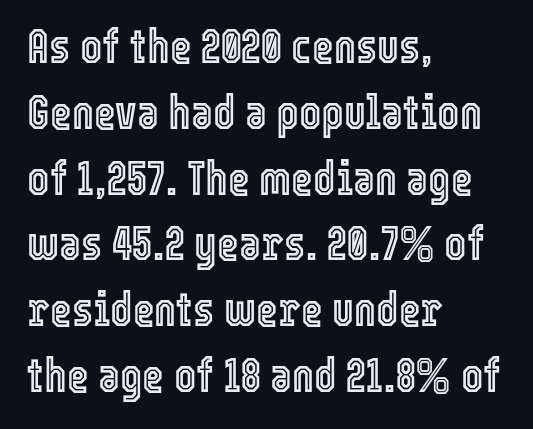
The image shows 47 px condensed type, upright; set left-aligned, normal line spacing (1.4x), normal letter spacing, not underlined; a medium x-height.
